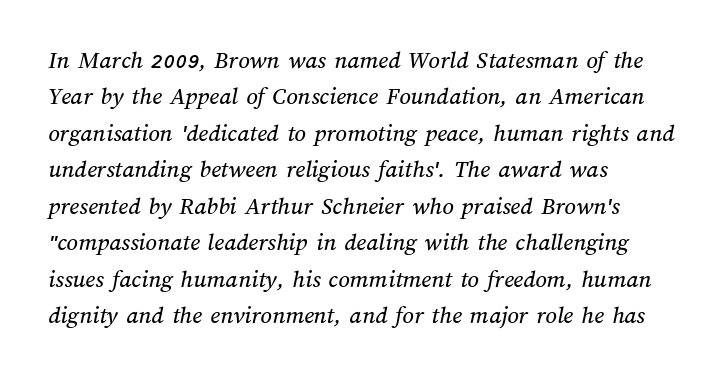
Quick note: interline space is typical. In CSS terms this would be text-align: left. Tracking here is standard; glyphs follow each other at the usual distance. Glance below the letters and you will spot only blank space.
